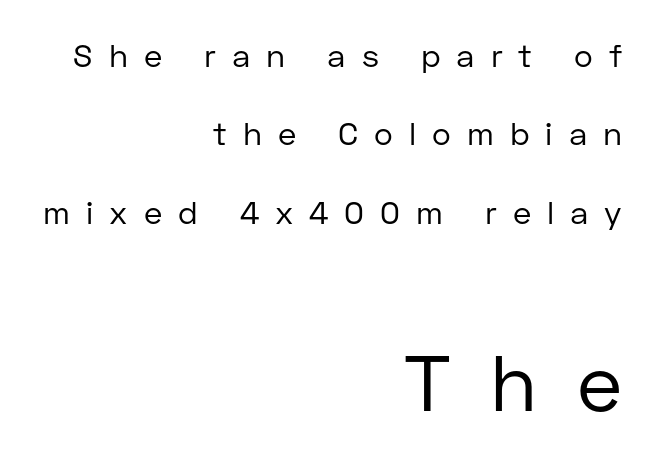
Only glyphs here, with clear space below each row. The letters in the lower block stand taller than those in the block above. Unlike italic type, these characters show no tilt at all. Inter-character spacing is expanded well beyond the font's built-in metrics. Each stroke keeps to a modest, everyday thickness or less.
